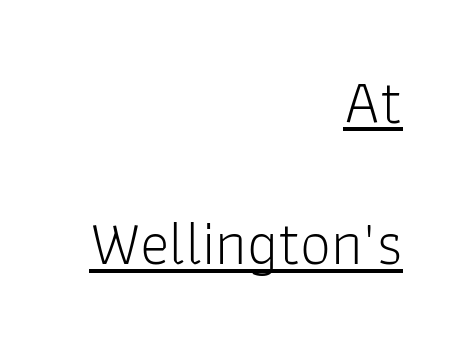
Q: Is the text bold? A: No.
Q: Is the text italic (slanted)? A: No, it is upright.
Q: Is the typeface a serif or a sans-serif typeface? A: Sans-serif.
Q: Is the text underlined? A: Yes.
Q: How is the paragraph aligned? A: Right-aligned.
Q: Is the spacing between letters normal or unusually wide? A: Normal.
Q: Is the spacing between lines tight, normal or loose? A: Loose.
Q: Width (condensed, normal, or wide)? A: Normal.
Q: Stroke contrast? A: Low.
Q: x-height? A: Medium.
Q: Monospaced? A: No.
